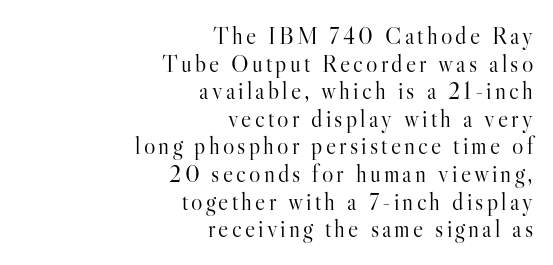
Clear beneath every line of the passage. If you measured baseline to baseline, you'd find a short distance. Caption: face not bold, strokes unweighted. The typesetter chose a ragged-left arrangement here.
